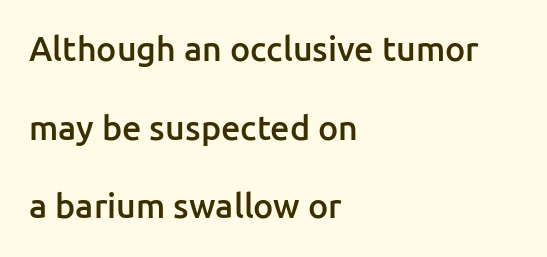
Q: Is the text bold? A: Semi-bold.
Q: Is the text italic (slanted)? A: No, it is upright.
Q: Is the typeface a serif or a sans-serif typeface? A: Sans-serif.
Q: Is the text underlined? A: No.
Q: How is the paragraph aligned? A: Left-aligned.
Q: Is the spacing between letters normal or unusually wide? A: Normal.
Q: Is the spacing between lines tight, normal or loose? A: Loose.
Q: Width (condensed, normal, or wide)? A: Normal.
Q: Stroke contrast? A: Low.
Q: x-height? A: Medium.
Q: Monospaced? A: No.
